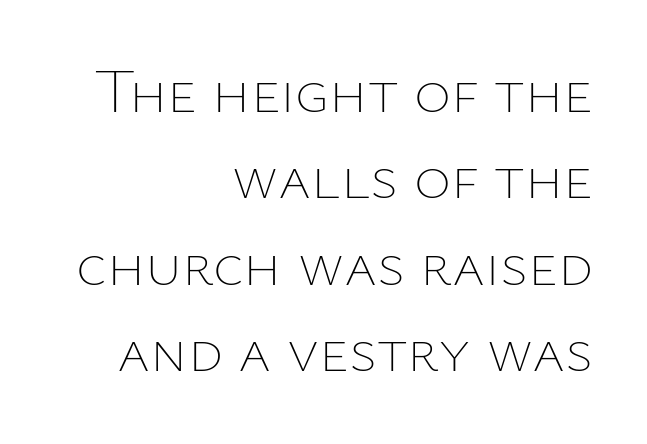
Q: Is the text bold? A: No.
Q: Is the text italic (slanted)? A: No, it is upright.
Q: Is the text underlined? A: No.
Q: How is the paragraph aligned? A: Right-aligned.
Q: Is the spacing between letters normal or unusually wide? A: Normal.
Q: Is the spacing between lines tight, normal or loose? A: Normal.
Q: Width (condensed, normal, or wide)? A: Normal.
Q: Stroke contrast? A: Low.
Q: x-height? A: Medium.
Q: Monospaced? A: No.
